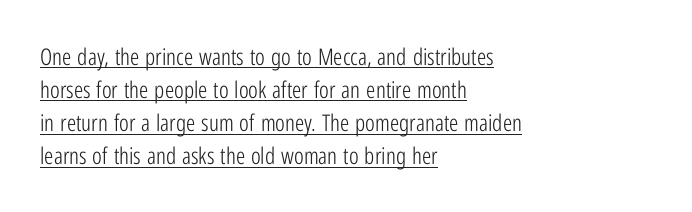
The image shows 23 px text type, upright; set left-aligned, normal line spacing (1.44x), normal letter spacing, underlined.
